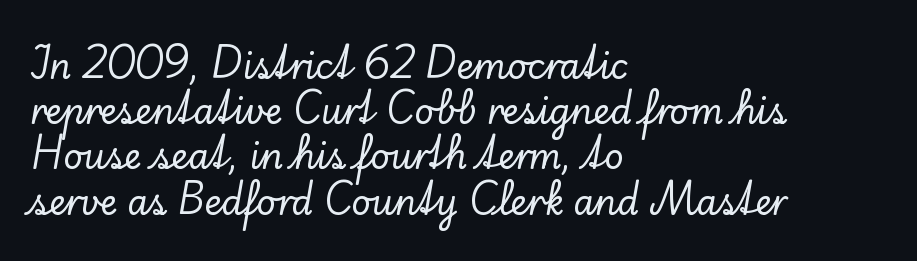
The image shows 34 px serif type; set left-aligned, normal line spacing (1.33x), normal letter spacing, not underlined; low stroke contrast and a small x-height.
